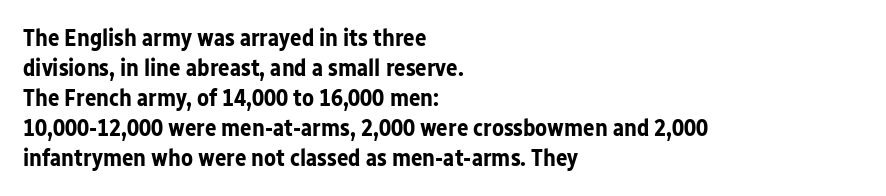
The image shows 24 px bold type, upright; set left-aligned, normal line spacing (1.25x), normal letter spacing, not underlined.
